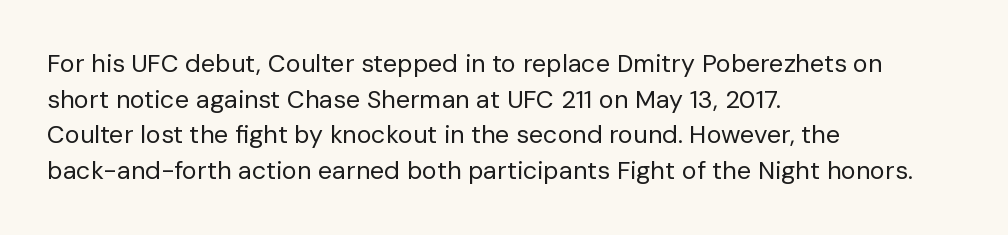
The image shows 25 px text type, upright; set left-aligned, normal line spacing (1.43x), normal letter spacing, not underlined.
